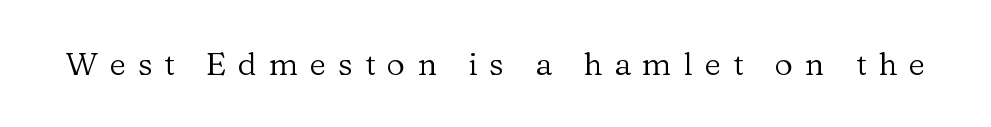
Only glyphs here, with clear space below each row. The weight tops out at a normal text grade. Short note: letters widely spaced. Note the varied advance widths — an 'i' is clearly narrower than an 'm'. The characters display serif detailing at their extremities. Is there any slant? The stems are plumb.
